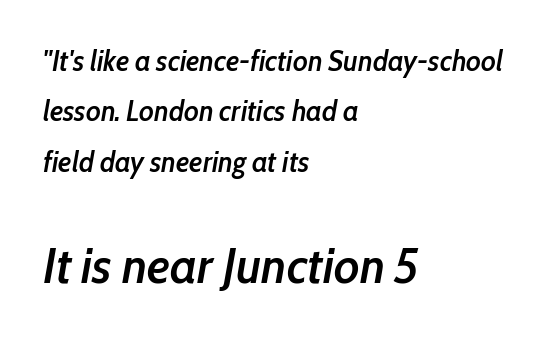
The face used here is proportionally spaced, like ordinary book or web type. Horizontal alignment here is leftward, the default for most running prose. The zone under the glyphs is completely vacant. Honestly, the letter spacing is just normal — you wouldn't notice it.
